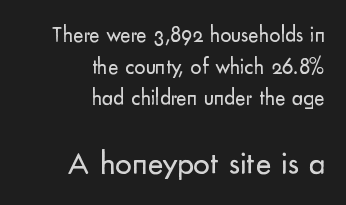
The lettering stays uniformly vertical, giving the passage a roman look. The ragged edge is on the left, which tells us the setting is flush right. Lines of text with bare space underneath. This sample uses plain, unmodified letter spacing.
